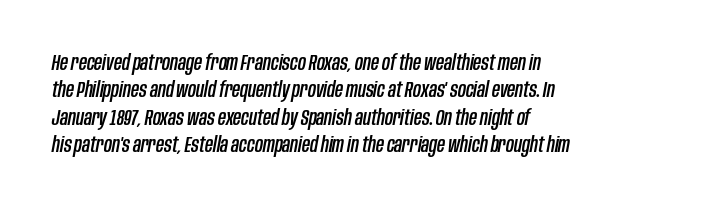
Each row of text sits above clean, open space. This sample uses plain, unmodified letter spacing. The setting favours the left margin, as ordinary paragraphs usually do. Notice how the stems are inclined rather than vertical — that's the hallmark of italics.
